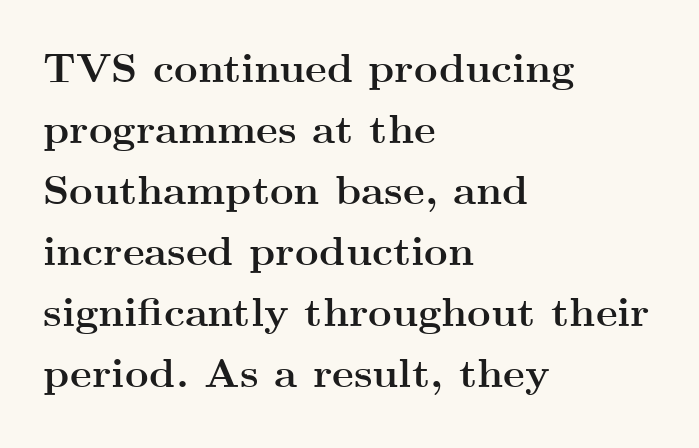
{"serif": "yes", "italic": "no", "bold": "yes", "weight": "semibold", "width": "wide", "stroke_contrast": "medium", "x_height": "small", "monospaced": "no", "underline": "no", "align": "left", "line_spacing": "normal", "line_spacing_ratio": 1.49, "letter_spacing": "normal", "letter_spacing_em": 0.0, "glyph_px": 41}
